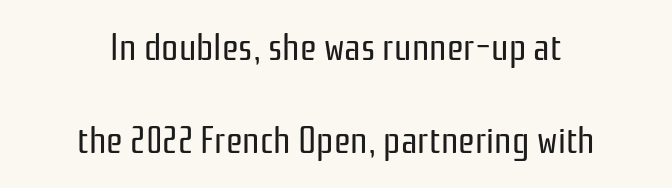
{"serif": "no", "italic": "no", "bold": "no", "weight": "regular", "width": "condensed", "stroke_contrast": "low", "x_height": "medium", "monospaced": "no", "underline": "no", "align": "center", "line_spacing": "loose", "line_spacing_ratio": 2.44, "letter_spacing": "normal", "letter_spacing_em": 0.0, "glyph_px": 38}
